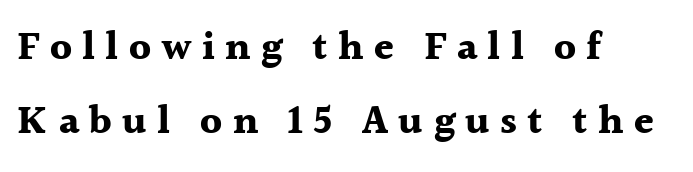
Look at the stroke-to-counter ratio: heavy, a bold. The font's upright variant was chosen for this text. Each letter keeps its own natural width here, so spacing adapts to shape. Look at the bottom of the vertical strokes: they flare into serifs here. A classic flush-left, rag-right setting is used for this passage.
